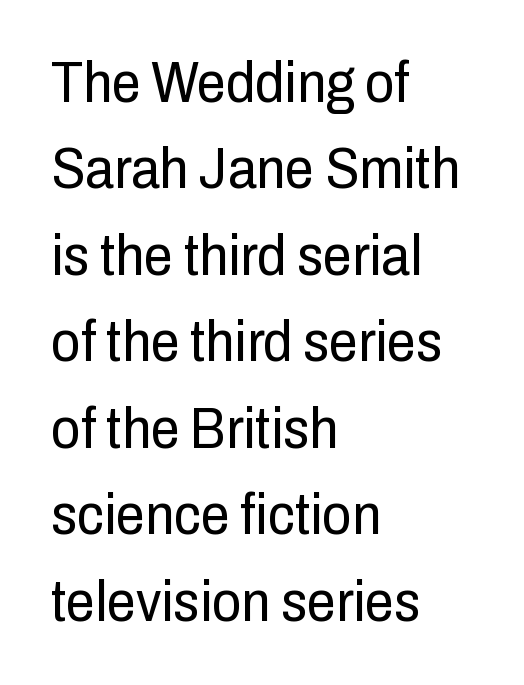
{"serif": "no", "italic": "no", "bold": "no", "weight": "regular", "width": "condensed", "stroke_contrast": "low", "x_height": "medium", "monospaced": "no", "underline": "no", "align": "left", "line_spacing": "normal", "line_spacing_ratio": 1.49, "letter_spacing": "normal", "letter_spacing_em": 0.0, "glyph_px": 58}
